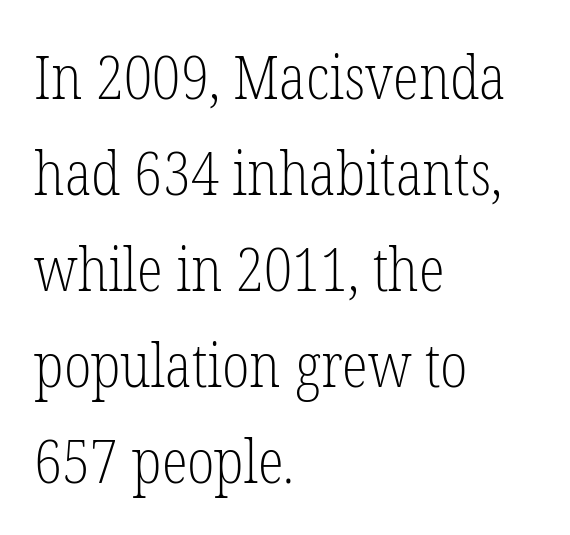
Q: Is the text bold? A: No.
Q: Is the text italic (slanted)? A: No, it is upright.
Q: Is the typeface a serif or a sans-serif typeface? A: Serif.
Q: Is the text underlined? A: No.
Q: How is the paragraph aligned? A: Left-aligned.
Q: Is the spacing between letters normal or unusually wide? A: Normal.
Q: Is the spacing between lines tight, normal or loose? A: Normal.
Q: Width (condensed, normal, or wide)? A: Condensed.
Q: Stroke contrast? A: Low.
Q: x-height? A: Medium.
Q: Monospaced? A: No.
